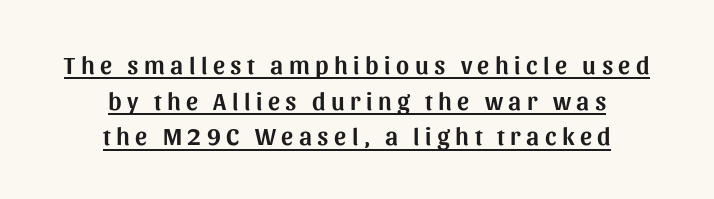
{"italic": "no", "underline": "yes", "align": "center", "line_spacing": "normal", "line_spacing_ratio": 1.43, "letter_spacing": "wide", "letter_spacing_em": 0.22, "glyph_px": 25}
